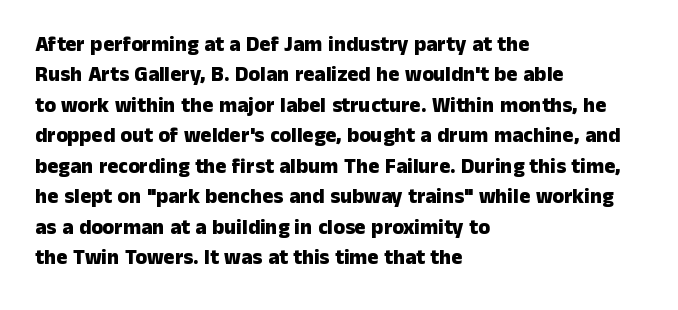
Notice how the stems are strictly vertical — no italics here. These words are printed bold, with thick strokes throughout. Leading: standard. You could call the tracking neutral — neither tight nor loose. The rendering anchors every line to the left-hand side. The words here are not underlined.
